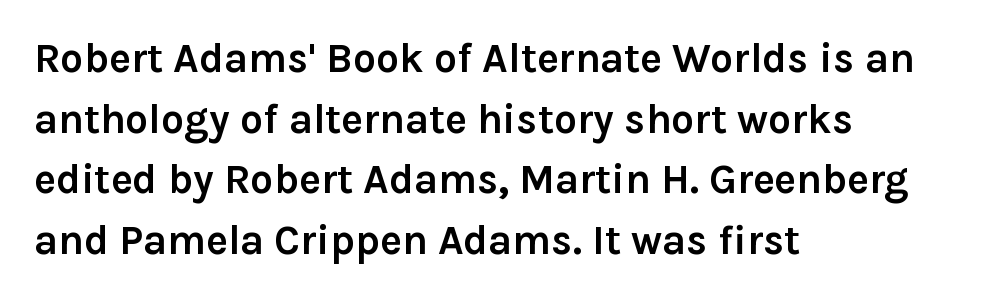
{"serif": "no", "italic": "no", "bold": "yes", "weight": "semibold", "width": "normal", "stroke_contrast": "low", "x_height": "medium", "monospaced": "no", "underline": "no", "align": "left", "line_spacing": "normal", "line_spacing_ratio": 1.48, "letter_spacing": "normal", "letter_spacing_em": 0.0, "glyph_px": 41}
